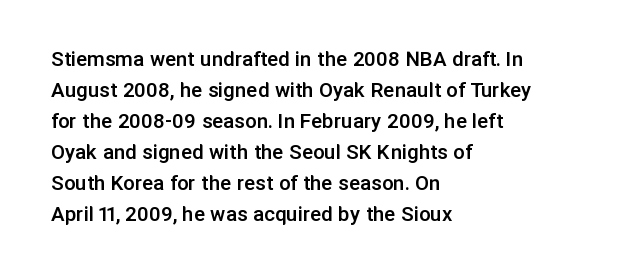
The image shows 23 px text type, upright; set left-aligned, normal line spacing (1.35x), normal letter spacing, not underlined.
